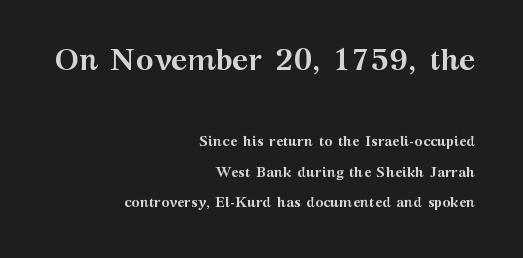
Q: Is the text bold? A: Yes.
Q: Is the text italic (slanted)? A: No, it is upright.
Q: Is the typeface a serif or a sans-serif typeface? A: Serif.
Q: Is the text underlined? A: No.
Q: How is the paragraph aligned? A: Right-aligned.
Q: Is the spacing between letters normal or unusually wide? A: Normal.
Q: Is the spacing between lines tight, normal or loose? A: Loose.
Q: Which block of text is set in a larger size, the first (top) or the second (bottom)? A: The first (top) one.
Q: Width (condensed, normal, or wide)? A: Wide.
Q: Stroke contrast? A: Medium.
Q: x-height? A: Medium.
Q: Monospaced? A: No.
